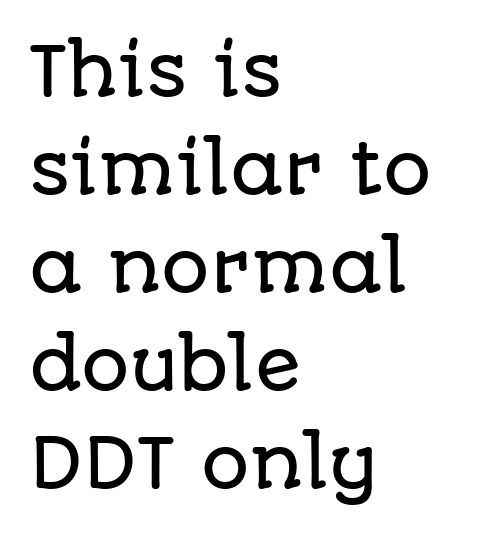
Q: Is the text italic (slanted)? A: No, it is upright.
Q: Is the typeface a serif or a sans-serif typeface? A: Sans-serif.
Q: Is the text underlined? A: No.
Q: How is the paragraph aligned? A: Left-aligned.
Q: Is the spacing between letters normal or unusually wide? A: Normal.
Q: Is the spacing between lines tight, normal or loose? A: Normal.
Q: Width (condensed, normal, or wide)? A: Normal.
Q: Stroke contrast? A: Low.
Q: x-height? A: Large.
Q: Monospaced? A: No.
